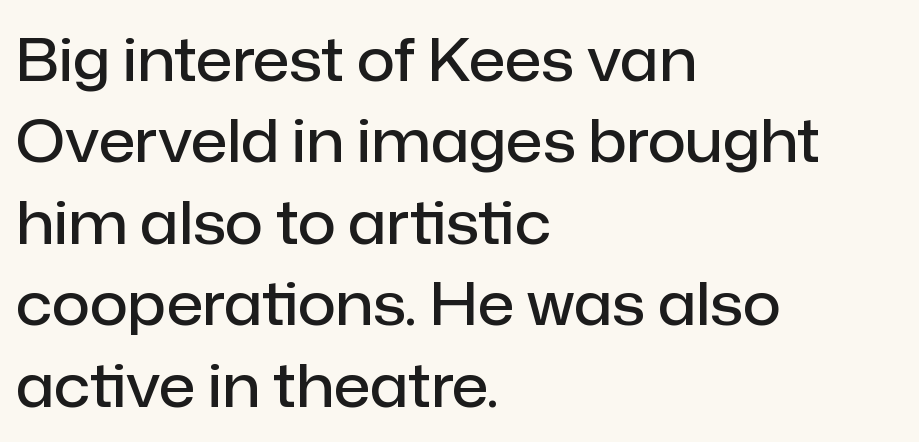
The image shows 59 px semibold sans-serif type, upright; set left-aligned, normal line spacing (1.38x), normal letter spacing, not underlined; low stroke contrast and a medium x-height.
